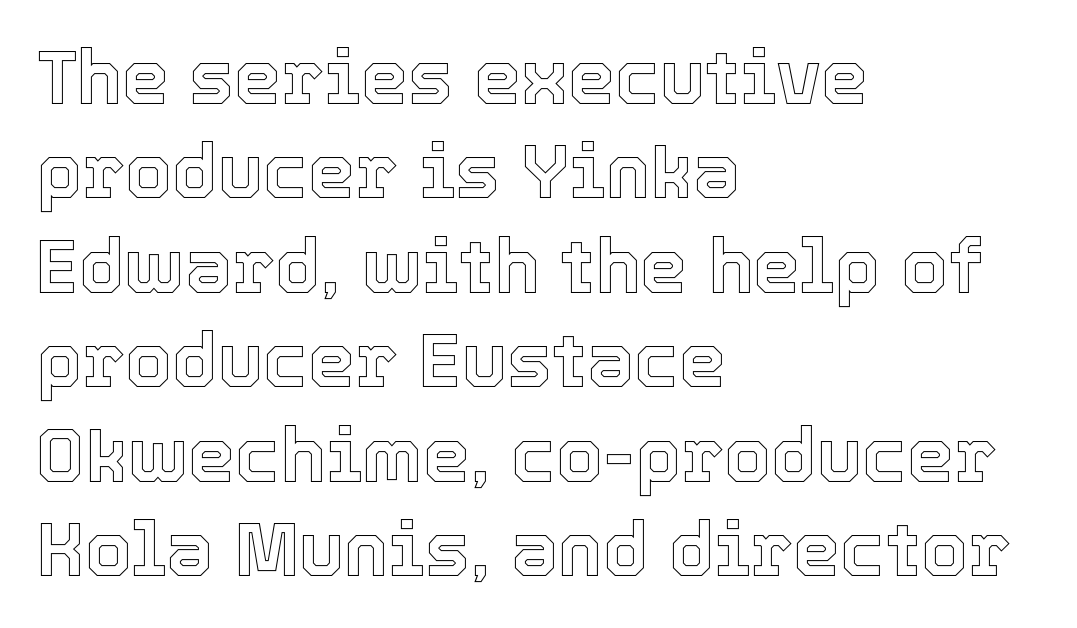
Q: Is the text italic (slanted)? A: No, it is upright.
Q: Is the text underlined? A: No.
Q: How is the paragraph aligned? A: Left-aligned.
Q: Is the spacing between letters normal or unusually wide? A: Normal.
Q: Is the spacing between lines tight, normal or loose? A: Normal.
Q: Width (condensed, normal, or wide)? A: Normal.
Q: x-height? A: Medium.
Q: Monospaced? A: No.
